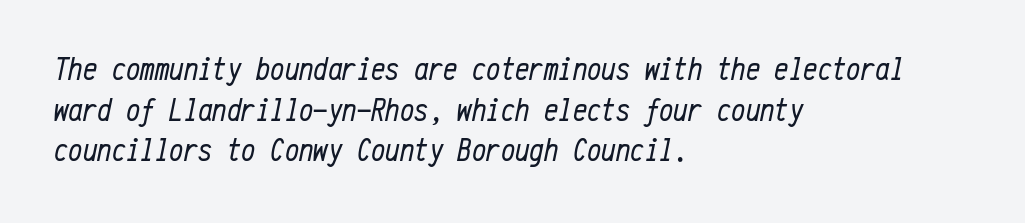
{"italic": "yes", "lean": "right", "slant_degrees": 12, "bold": "no", "weight": "regular", "width": "condensed", "stroke_contrast": "low", "x_height": "medium", "monospaced": "yes", "underline": "no", "align": "left", "line_spacing": "normal", "line_spacing_ratio": 1.27, "letter_spacing": "normal", "letter_spacing_em": 0.0, "glyph_px": 32}
